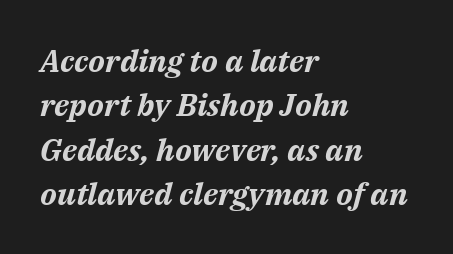
Rendered with sloped, italic letterforms. Reading down the block, your eye returns to a fixed left position each line. The gaps between neighbouring characters are ordinary and unremarkable. Bold? Absolutely — the strokes are thick and heavy.
